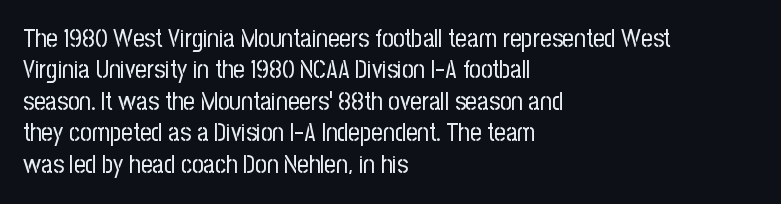
{"italic": "no", "bold": "no", "underline": "no", "align": "left", "line_spacing": "normal", "line_spacing_ratio": 1.26, "letter_spacing": "normal", "letter_spacing_em": 0.0, "glyph_px": 25}
